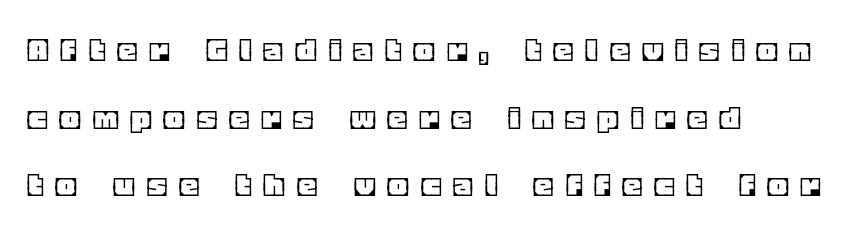
{"italic": "no", "width": "normal", "x_height": "large", "monospaced": "no", "underline": "no", "align": "left", "line_spacing_ratio": 1.88, "letter_spacing": "wide", "letter_spacing_em": 0.4, "glyph_px": 36}
